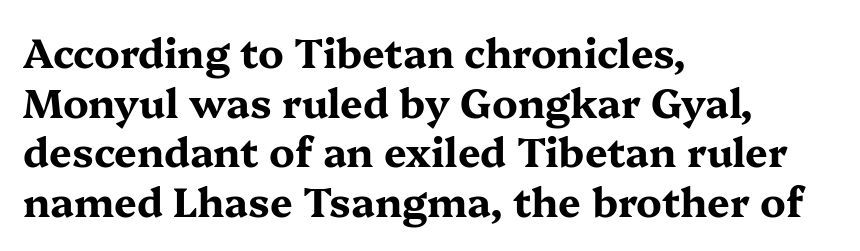
The image shows 40 px bold, wide serif type, upright; set left-aligned, line spacing 1.24x, normal letter spacing, not underlined; medium stroke contrast and a medium x-height.
